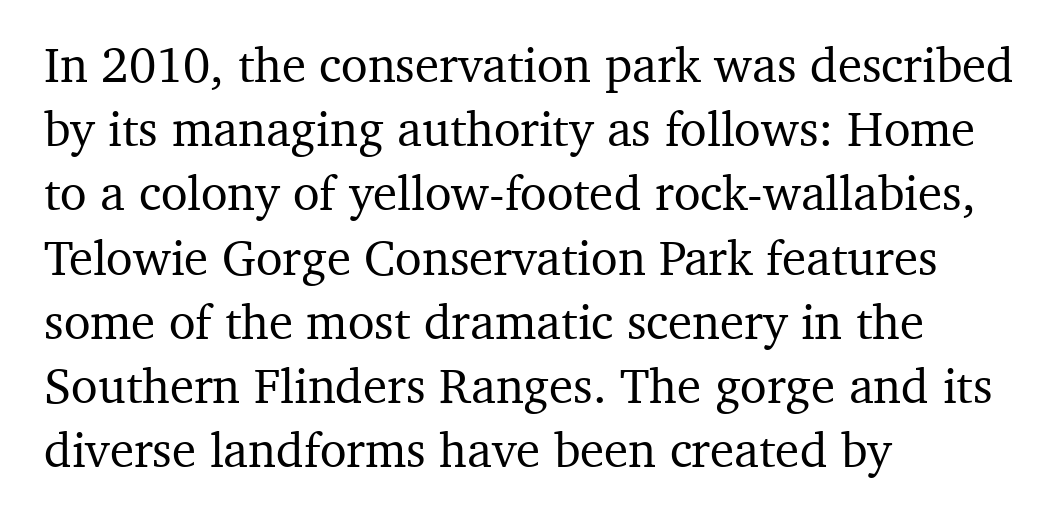
The lettering stays uniformly vertical, giving the passage a roman look. Regarding serifs, this sample has them. A bare baseline throughout the passage. Is the block centered? No — it sits flush against the left margin.
